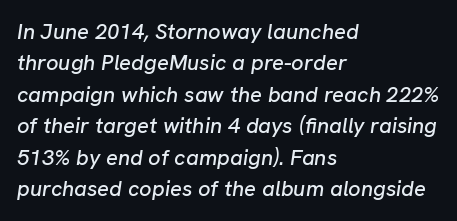
{"italic": "yes", "lean": "right", "slant_degrees": 8, "underline": "no", "align": "left", "line_spacing": "normal", "line_spacing_ratio": 1.43, "letter_spacing": "normal", "letter_spacing_em": 0.0, "glyph_px": 22}
